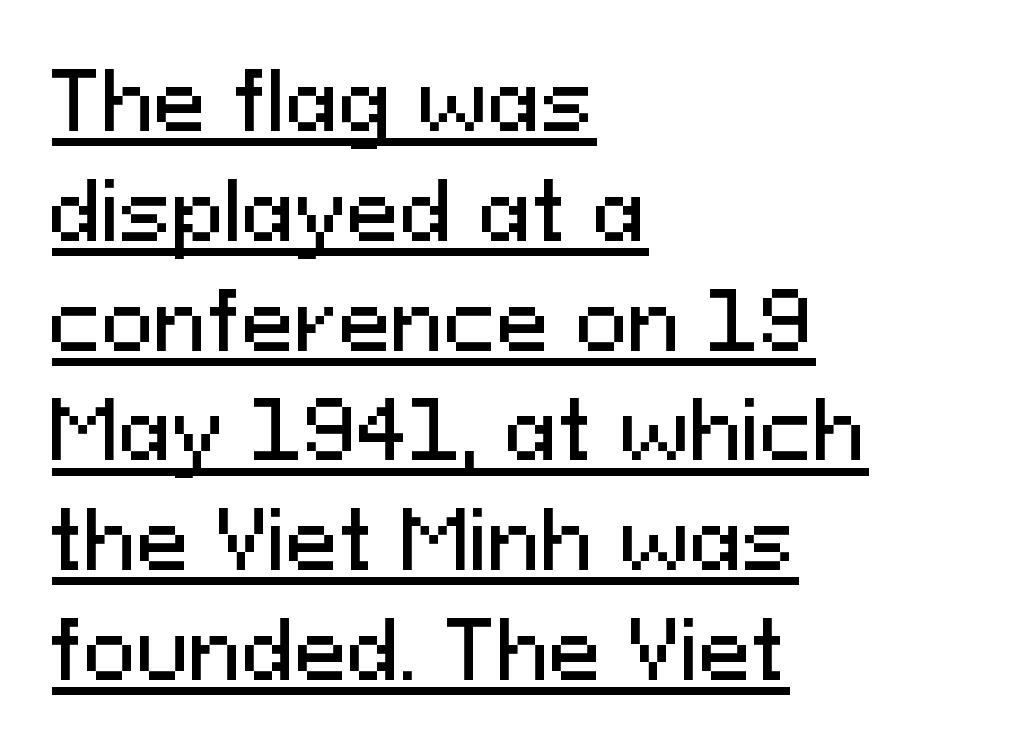
{"serif": "no", "italic": "no", "width": "normal", "stroke_contrast": "medium", "x_height": "medium", "monospaced": "no", "underline": "yes", "align": "left", "line_spacing": "normal", "line_spacing_ratio": 1.39, "letter_spacing": "normal", "letter_spacing_em": 0.0, "glyph_px": 79}
